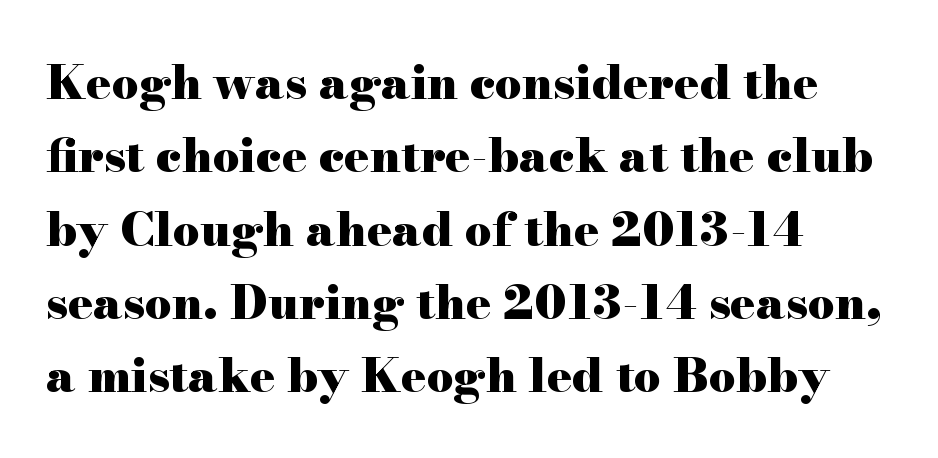
{"serif": "yes", "italic": "no", "bold": "yes", "weight": "heavy", "width": "wide", "stroke_contrast": "high", "x_height": "small", "monospaced": "no", "underline": "no", "align": "left", "line_spacing": "normal", "line_spacing_ratio": 1.56, "letter_spacing": "normal", "letter_spacing_em": 0.0, "glyph_px": 47}
